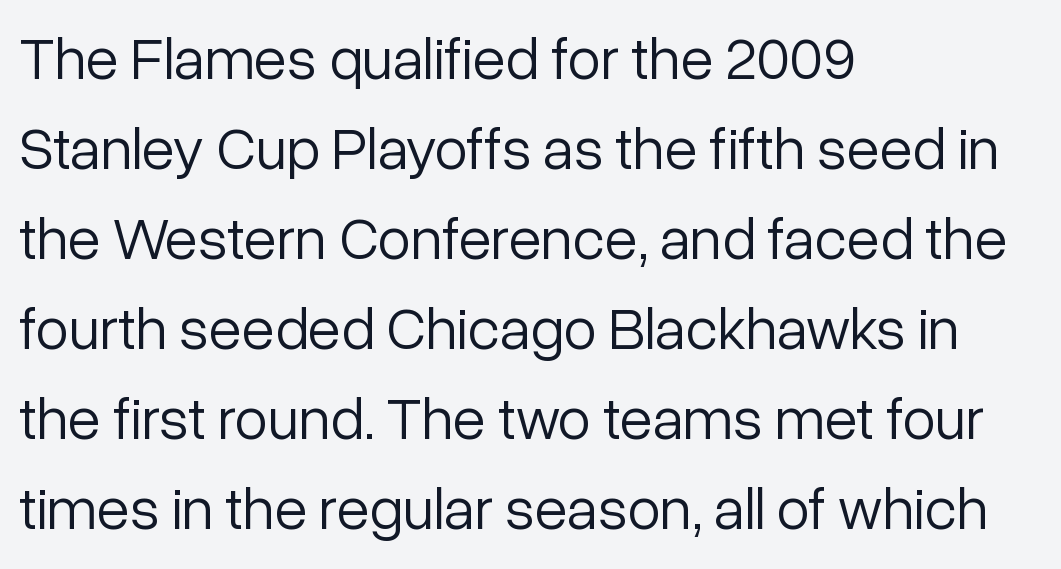
The ragged edge is on the right, which tells us the setting is flush left. Tracking value appears to be zero — textbook default spacing. The letters advance in unequal steps, a hallmark of proportional type. Characters remain perfectly vertical along every line.
